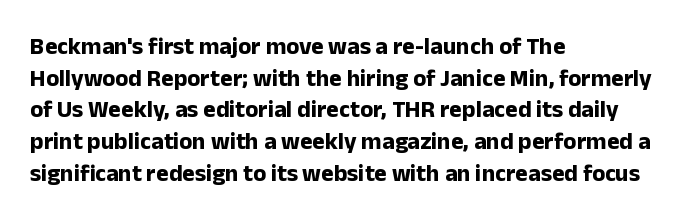
The image shows 24 px bold type, upright; set left-aligned, normal line spacing (1.32x), normal letter spacing, not underlined.
